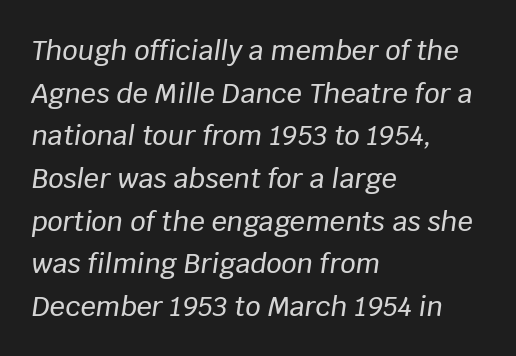
{"italic": "yes", "lean": "right", "slant_degrees": 8, "underline": "no", "align": "left", "line_spacing": "normal", "line_spacing_ratio": 1.58, "letter_spacing": "normal", "letter_spacing_em": 0.0, "glyph_px": 27}
